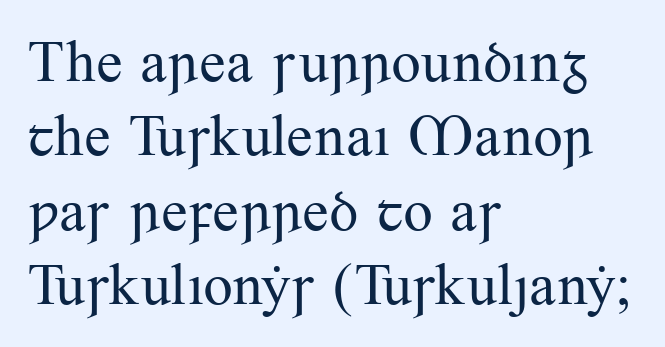
The image shows 59 px regular-weight serif type, upright; set left-aligned, normal line spacing (1.26x), normal letter spacing, not underlined; medium stroke contrast and a small x-height.
